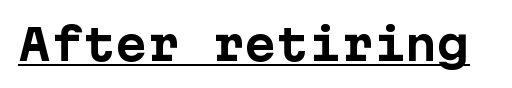
Q: Is the text bold? A: Yes.
Q: Is the text italic (slanted)? A: No, it is upright.
Q: Is the typeface a serif or a sans-serif typeface? A: Sans-serif.
Q: Is the text underlined? A: Yes.
Q: Is the spacing between letters normal or unusually wide? A: Normal.
Q: Width (condensed, normal, or wide)? A: Normal.
Q: Stroke contrast? A: Low.
Q: x-height? A: Medium.
Q: Monospaced? A: Yes.
